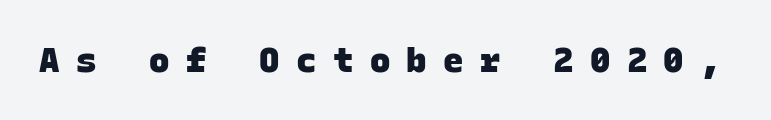
The image shows 34 px heavy sans-serif type, monospaced; set unusually wide letter spacing (+0.48 em), not underlined; low stroke contrast and a large x-height.
